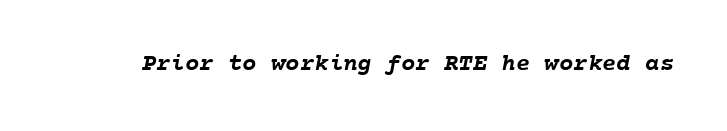
The image shows 24 px bold type; set normal letter spacing, not underlined.
